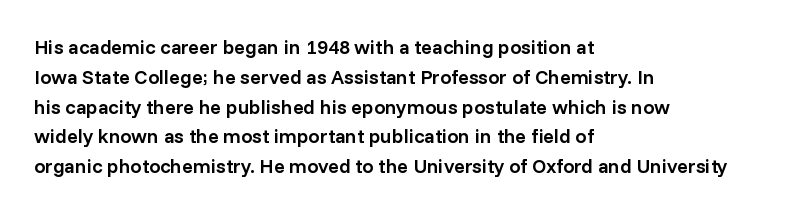
The image shows 20 px text type, upright; set left-aligned, normal line spacing (1.49x), normal letter spacing, not underlined.
